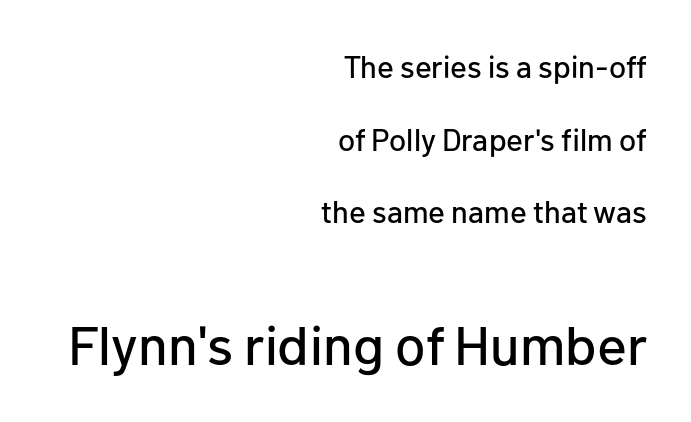
Q: Is the text italic (slanted)? A: No, it is upright.
Q: Is the typeface a serif or a sans-serif typeface? A: Sans-serif.
Q: Is the text underlined? A: No.
Q: How is the paragraph aligned? A: Right-aligned.
Q: Is the spacing between letters normal or unusually wide? A: Normal.
Q: Is the spacing between lines tight, normal or loose? A: Loose.
Q: Which block of text is set in a larger size, the first (top) or the second (bottom)? A: The second (bottom) one.
Q: Width (condensed, normal, or wide)? A: Normal.
Q: Stroke contrast? A: Low.
Q: x-height? A: Medium.
Q: Monospaced? A: No.
